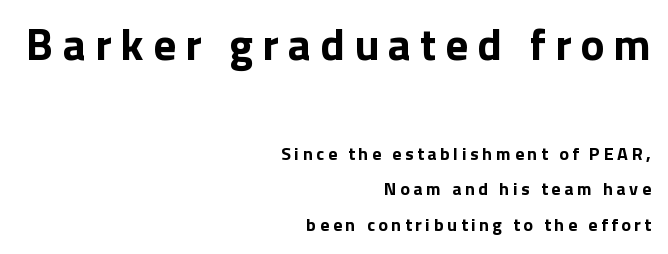
{"serif": "no", "italic": "no", "bold": "yes", "weight": "bold", "width": "normal", "stroke_contrast": "low", "x_height": "medium", "monospaced": "no", "underline": "no", "align": "right", "line_spacing": "loose", "line_spacing_ratio": 1.99, "letter_spacing": "wide", "letter_spacing_em": 0.2, "larger_block": "first", "size_ratio": 2.5, "glyph_px": 45}
